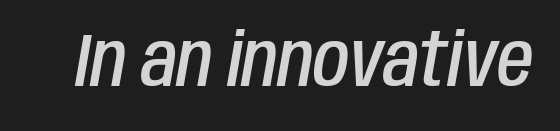
{"italic": "yes", "lean": "right", "slant_degrees": 10, "bold": "semi", "weight": "semibold", "width": "condensed", "stroke_contrast": "low", "x_height": "large", "monospaced": "no", "underline": "no", "letter_spacing": "normal", "letter_spacing_em": 0.0, "glyph_px": 74}
